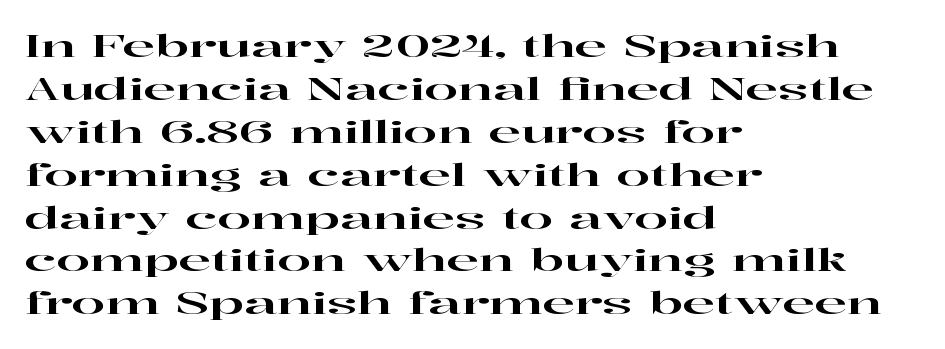
The image shows 30 px wide serif type, upright; set left-aligned, normal line spacing (1.43x), normal letter spacing, not underlined; high stroke contrast and a medium x-height.
